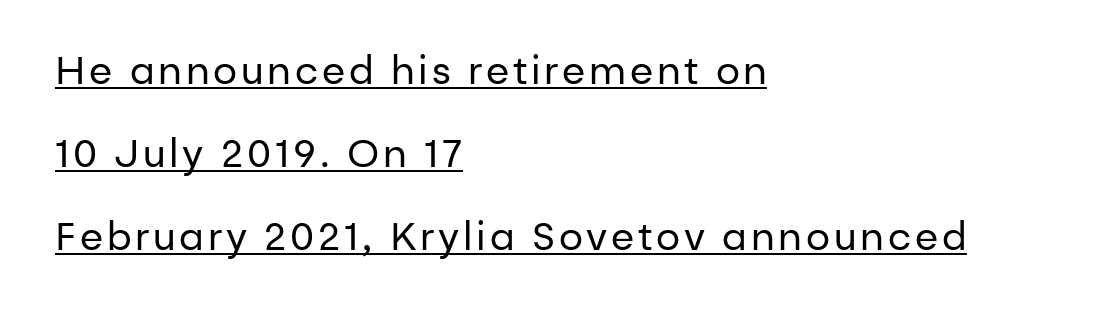
The image shows 38 px regular-weight sans-serif type, upright; set left-aligned, loose line spacing (2.18x), underlined; low stroke contrast and a medium x-height.
